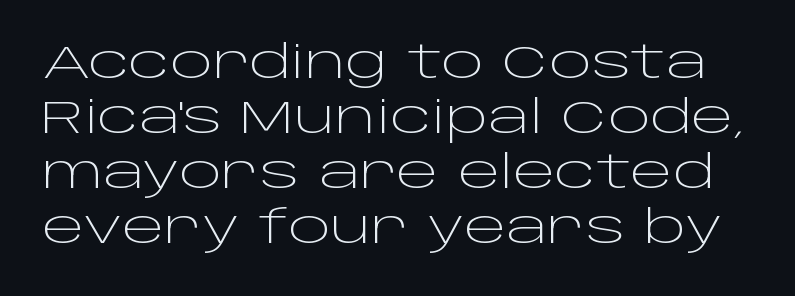
Weight: not bold — regular or lighter. Underline: absent. The letters carry no serifs — their stems end cleanly without finishing strokes. This is the regular roman posture of the typeface. You could not count columns in this text — the font is proportionally spaced. Observe the ordinary spacing: letters are neighbours, not strangers.
